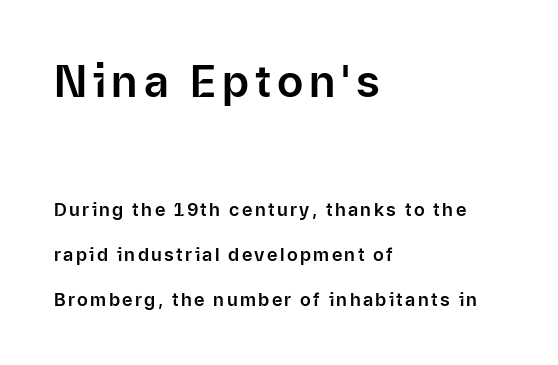
Q: Is the text italic (slanted)? A: No, it is upright.
Q: Is the typeface a serif or a sans-serif typeface? A: Sans-serif.
Q: Is the text underlined? A: No.
Q: How is the paragraph aligned? A: Left-aligned.
Q: Is the spacing between lines tight, normal or loose? A: Loose.
Q: Which block of text is set in a larger size, the first (top) or the second (bottom)? A: The first (top) one.
Q: Width (condensed, normal, or wide)? A: Normal.
Q: Stroke contrast? A: Low.
Q: x-height? A: Medium.
Q: Monospaced? A: No.
